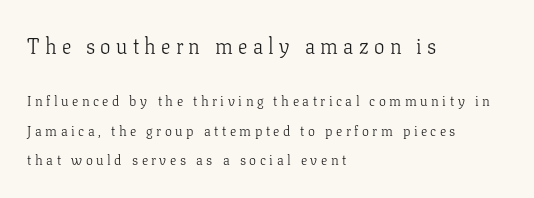
Q: Is the text bold? A: No.
Q: Is the text italic (slanted)? A: No, it is upright.
Q: Is the text underlined? A: No.
Q: How is the paragraph aligned? A: Left-aligned.
Q: Is the spacing between letters normal or unusually wide? A: Unusually wide.
Q: Is the spacing between lines tight, normal or loose? A: Loose.
Q: Which block of text is set in a larger size, the first (top) or the second (bottom)? A: The first (top) one.
